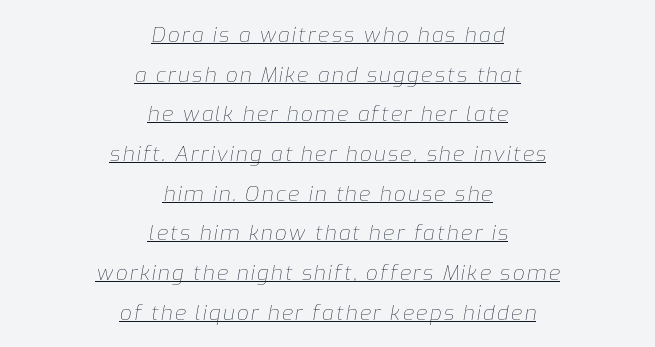
{"italic": "yes", "lean": "right", "slant_degrees": 9, "bold": "no", "underline": "yes", "align": "center", "line_spacing_ratio": 1.89, "glyph_px": 21}
